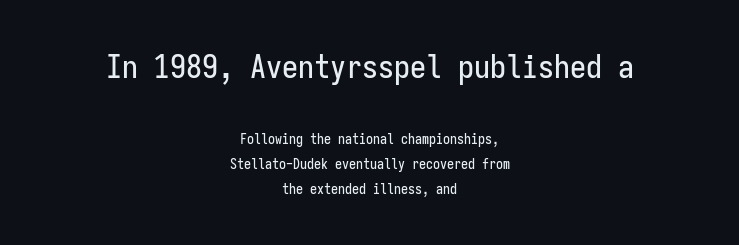
Tracking value appears to be zero — textbook default spacing. The composition opens big and finishes small. The lettering holds an erect, upright posture throughout. Just letters on the line, the space beneath them empty.
